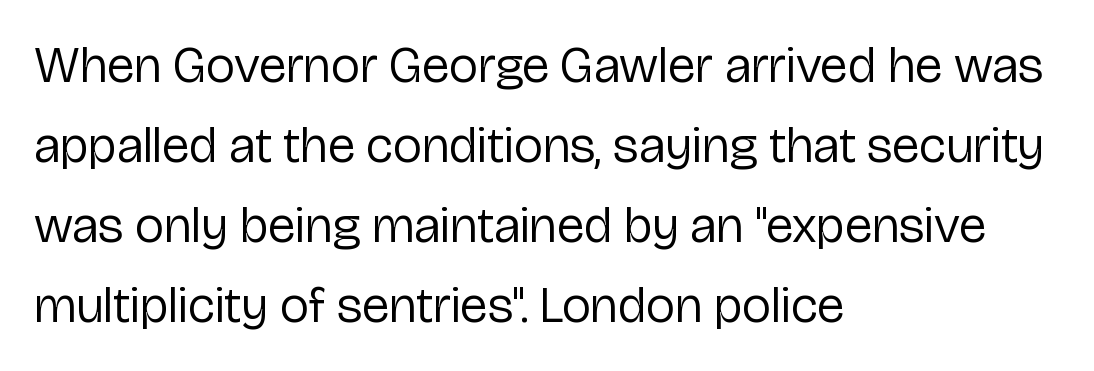
{"serif": "no", "italic": "no", "bold": "no", "weight": "regular", "width": "normal", "stroke_contrast": "low", "x_height": "medium", "monospaced": "no", "underline": "no", "align": "left", "line_spacing": "normal", "line_spacing_ratio": 1.57, "letter_spacing": "normal", "letter_spacing_em": 0.0, "glyph_px": 51}
